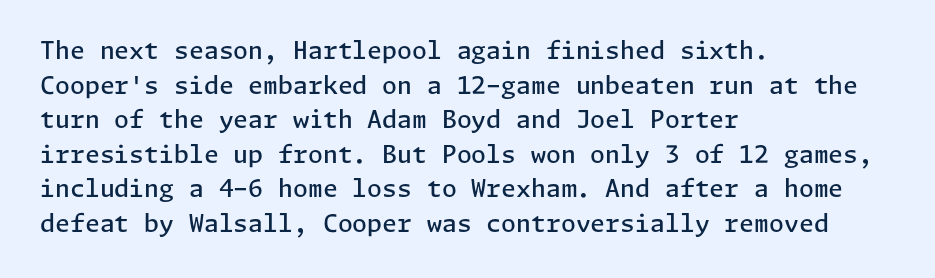
Inter-character spacing is left at the font's built-in metrics. Is there any slant? The stems are plumb. Reading down the block, your eye returns to a fixed left position each line. A semibold gives these letters moderate extra thickness, short of bold.
